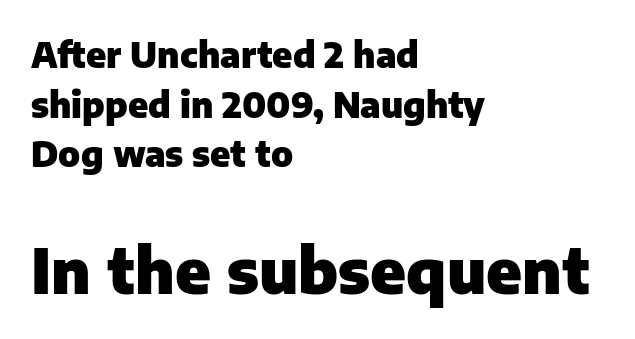
On the weight axis this lands at bold, roughly 700. Honestly, the row spacing looks completely unremarkable. The paragraph has a hard left edge and a soft right edge. Quick note: underline off. Here the designer chose a conventional face with non-uniform glyph widths. Compare the two chunks: the lower has the greater cap height.
